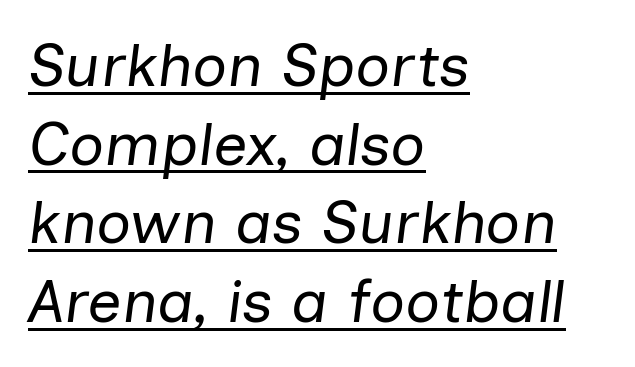
The image shows 61 px regular-weight type, italic (leaning right); set left-aligned, normal line spacing (1.29x), normal letter spacing, underlined; low stroke contrast and a medium x-height.
